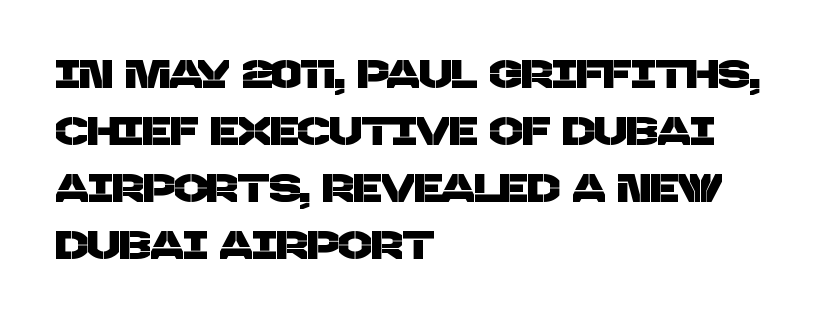
{"serif": "no", "width": "normal", "stroke_contrast": "low", "x_height": "large", "monospaced": "no", "underline": "no", "align": "left", "line_spacing": "normal", "line_spacing_ratio": 1.46, "letter_spacing": "normal", "letter_spacing_em": 0.0, "glyph_px": 39}
